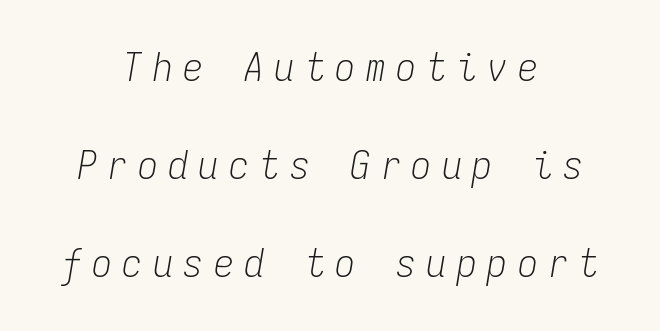
The image shows 40 px light, condensed type, italic (leaning right), monospaced; set centered, loose line spacing (2.45x), unusually wide letter spacing (+0.26 em), not underlined; low stroke contrast and a medium x-height.
